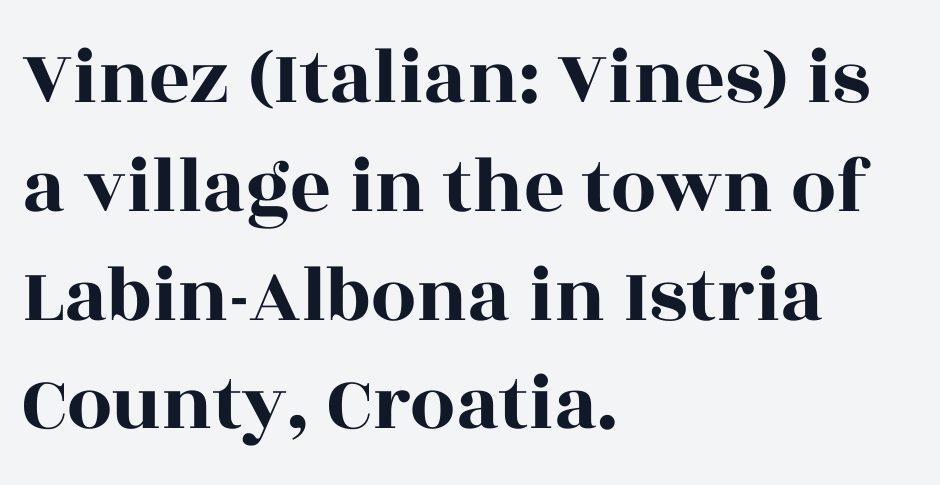
Horizontal bands of white between lines are of average thickness. Note the varied advance widths — an 'i' is clearly narrower than an 'm'. Upright lettering throughout. Caption: standard tracking, unaltered. Lines of text with bare space underneath.
